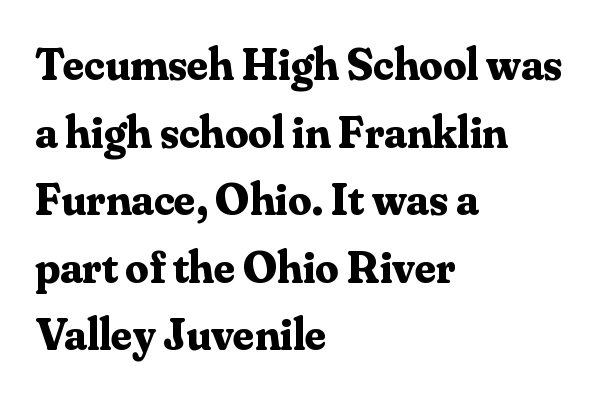
{"serif": "yes", "italic": "no", "bold": "yes", "weight": "bold", "width": "normal", "stroke_contrast": "medium", "x_height": "small", "monospaced": "no", "underline": "no", "align": "left", "line_spacing": "normal", "line_spacing_ratio": 1.47, "letter_spacing": "normal", "letter_spacing_em": 0.0, "glyph_px": 46}
